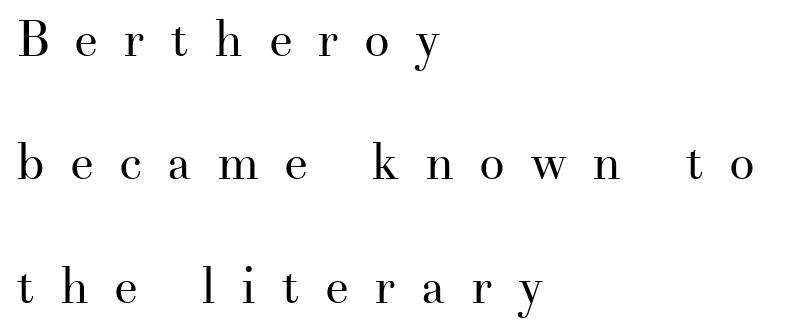
Check the space under the baseline: it is left empty. The passage shown has open, widely tracked lettering throughout. Is this a sans? No — the strokes have serifs. These lines stack with their left ends in a neat column. Reading down the column, the eye jumps a long way to each next line. The weight tops out at a normal text grade.
